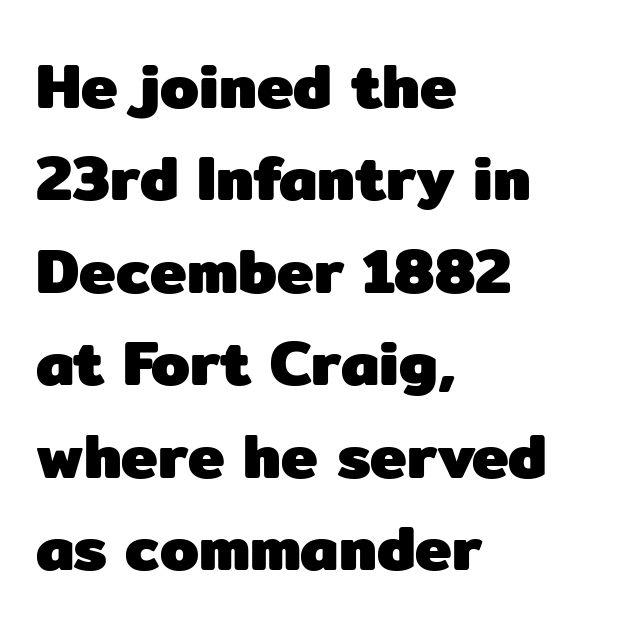
{"serif": "no", "italic": "no", "bold": "yes", "weight": "heavy", "width": "normal", "stroke_contrast": "low", "x_height": "medium", "monospaced": "no", "underline": "no", "align": "left", "line_spacing": "normal", "line_spacing_ratio": 1.49, "letter_spacing": "normal", "letter_spacing_em": 0.0, "glyph_px": 62}
